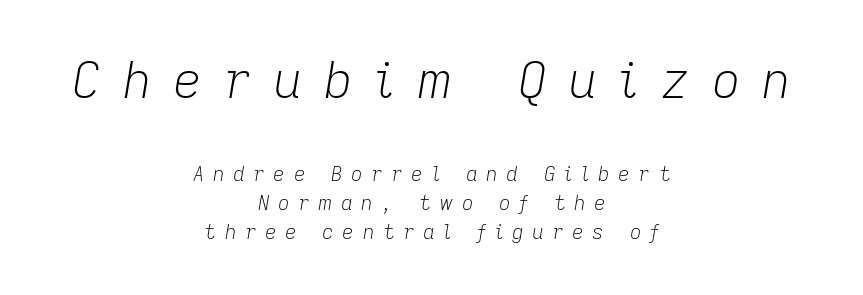
Tall strokes in this sample are angled rather than plumb. Here the first block reads like a headline and the second like body copy. The strip under each line holds only bare page. The gaps between neighbouring characters are conspicuously large. Weight class: somewhere from thin through regular.
